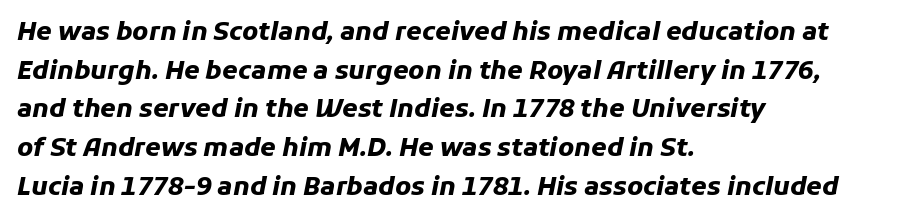
{"italic": "yes", "lean": "right", "slant_degrees": 11, "bold": "yes", "underline": "no", "align": "left", "line_spacing": "normal", "line_spacing_ratio": 1.55, "letter_spacing": "normal", "letter_spacing_em": 0.0, "glyph_px": 25}
